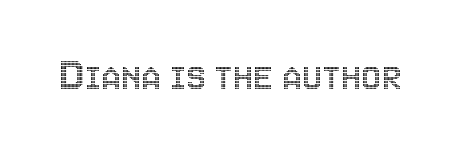
Q: Is the text italic (slanted)? A: No, it is upright.
Q: Is the text underlined? A: No.
Q: Is the spacing between letters normal or unusually wide? A: Normal.
Q: Width (condensed, normal, or wide)? A: Condensed.
Q: x-height? A: Large.
Q: Monospaced? A: No.
